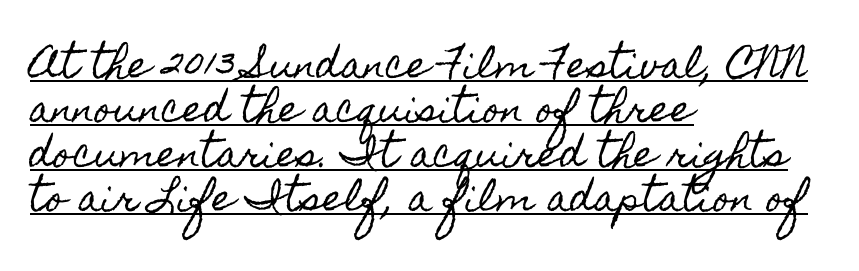
Q: Is the text italic (slanted)? A: Yes.
Q: Is the text underlined? A: Yes.
Q: How is the paragraph aligned? A: Left-aligned.
Q: Is the spacing between letters normal or unusually wide? A: Normal.
Q: Width (condensed, normal, or wide)? A: Condensed.
Q: x-height? A: Small.
Q: Monospaced? A: No.
